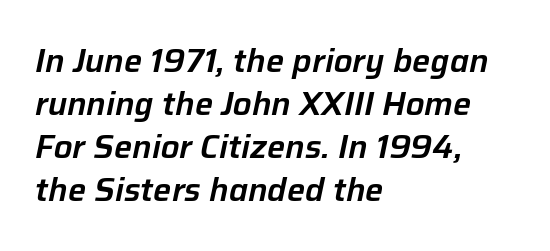
The paragraph has a hard left edge and a soft right edge. The rendering keeps characters at their native spacing. In terms of leading, this rendering sits right in the middle. You can tell it's italic because the verticals aren't actually vertical.
